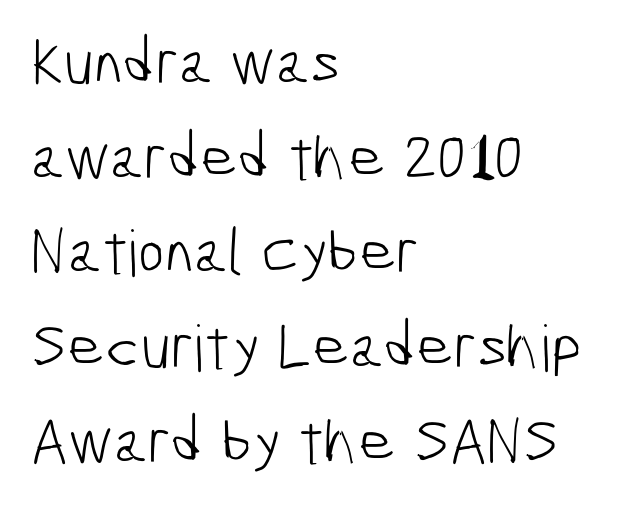
The image shows 64 px light, condensed sans-serif type; set left-aligned, normal line spacing (1.48x), normal letter spacing, not underlined; low stroke contrast and a medium x-height.
